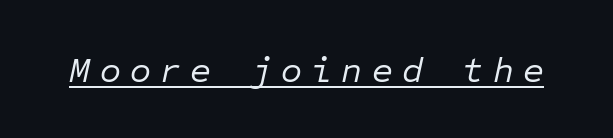
{"italic": "yes", "lean": "right", "slant_degrees": 12, "bold": "no", "weight": "regular", "width": "normal", "stroke_contrast": "low", "x_height": "medium", "monospaced": "yes", "underline": "yes", "letter_spacing": "wide", "letter_spacing_em": 0.26, "glyph_px": 36}
